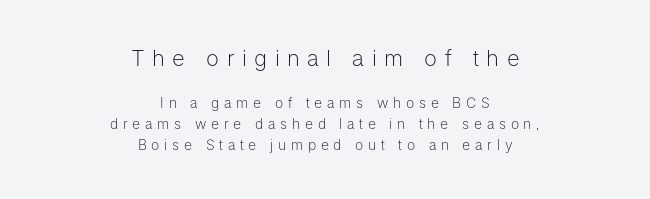
The image shows 22 px text type, upright; set centered, normal line spacing (1.49x), unusually wide letter spacing (+0.34 em), not underlined; the first (top) block is 1.57x larger.
